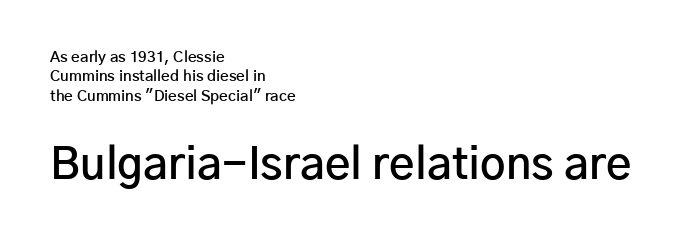
The image shows 44 px semibold sans-serif type, upright; set left-aligned, normal line spacing (1.29x), normal letter spacing, not underlined; the second (bottom) block is 2.93x larger; low stroke contrast and a medium x-height.
